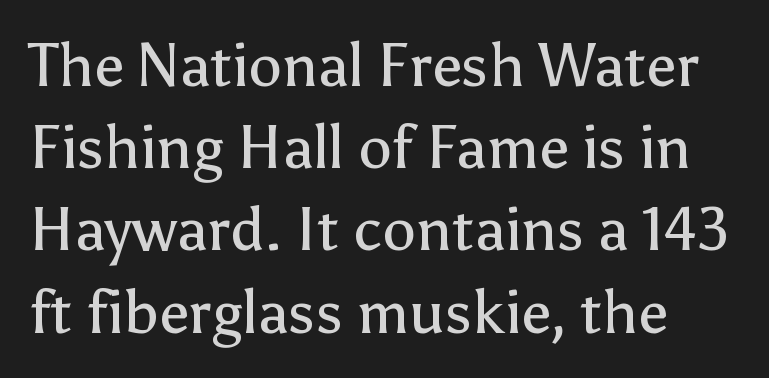
{"serif": "no", "italic": "no", "bold": "no", "weight": "regular", "width": "normal", "stroke_contrast": "low", "x_height": "medium", "monospaced": "no", "underline": "no", "align": "left", "line_spacing": "normal", "line_spacing_ratio": 1.37, "letter_spacing": "normal", "letter_spacing_em": 0.0, "glyph_px": 60}
